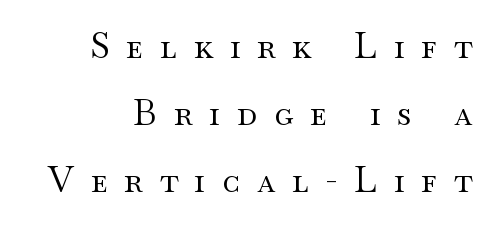
{"serif": "yes", "italic": "no", "bold": "no", "weight": "regular", "width": "wide", "stroke_contrast": "medium", "x_height": "small", "monospaced": "no", "underline": "no", "line_spacing": "loose", "line_spacing_ratio": 1.92, "letter_spacing": "wide", "letter_spacing_em": 0.48, "glyph_px": 35}
